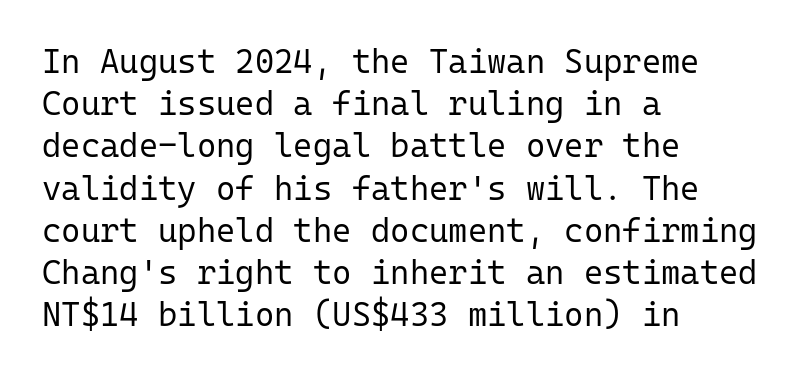
{"serif": "no", "italic": "no", "bold": "no", "weight": "regular", "width": "normal", "stroke_contrast": "low", "x_height": "medium", "monospaced": "yes", "underline": "no", "align": "left", "line_spacing": "normal", "line_spacing_ratio": 1.28, "letter_spacing": "normal", "letter_spacing_em": 0.0, "glyph_px": 33}
